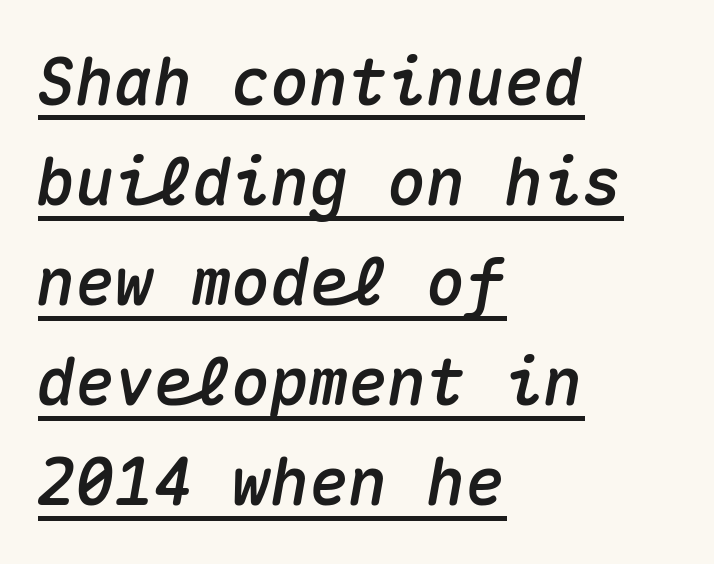
The gaps between neighbouring characters are ordinary and unremarkable. Quick note: interline space is typical. Emphasis is given by a line drawn under the lettering. Note the uniform advance width — an 'i' takes as much space as an 'm'. Compared with a centered layout, this one pins lines to the left instead.
